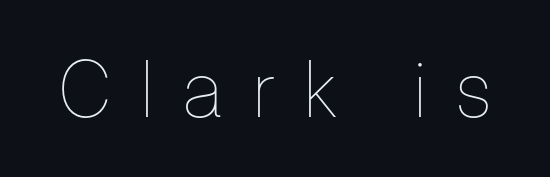
Q: Is the text bold? A: No.
Q: Is the text italic (slanted)? A: No, it is upright.
Q: Is the text underlined? A: No.
Q: Is the spacing between letters normal or unusually wide? A: Unusually wide.
Q: Width (condensed, normal, or wide)? A: Condensed.
Q: Stroke contrast? A: Low.
Q: x-height? A: Medium.
Q: Monospaced? A: No.
